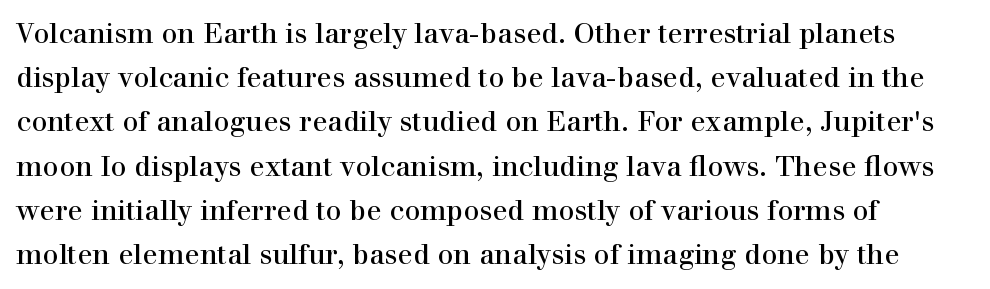
{"serif": "yes", "italic": "no", "bold": "no", "weight": "regular", "width": "normal", "stroke_contrast": "high", "x_height": "medium", "monospaced": "no", "underline": "no", "align": "left", "line_spacing": "normal", "line_spacing_ratio": 1.58, "letter_spacing": "normal", "letter_spacing_em": 0.0, "glyph_px": 28}
